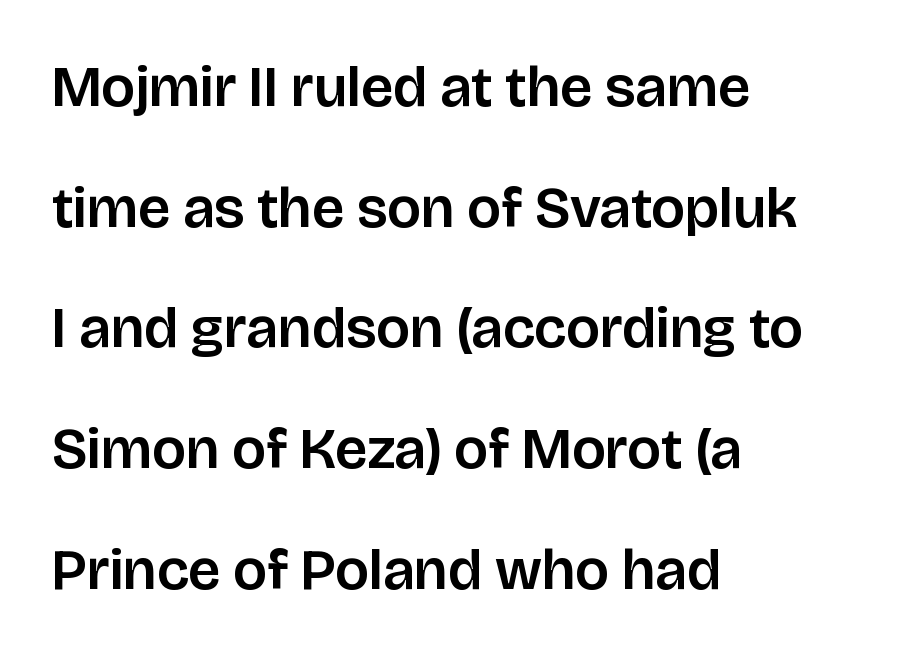
{"serif": "no", "italic": "no", "width": "normal", "stroke_contrast": "low", "x_height": "large", "monospaced": "no", "underline": "no", "align": "left", "line_spacing": "loose", "line_spacing_ratio": 2.08, "letter_spacing": "normal", "letter_spacing_em": 0.0, "glyph_px": 58}
